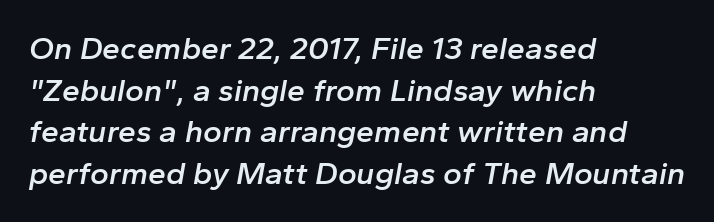
Q: Is the text bold? A: Semi-bold.
Q: Is the text italic (slanted)? A: Yes, it leans right by about 10 degrees.
Q: Is the text underlined? A: No.
Q: How is the paragraph aligned? A: Left-aligned.
Q: Is the spacing between letters normal or unusually wide? A: Normal.
Q: Is the spacing between lines tight, normal or loose? A: Normal.
Q: Width (condensed, normal, or wide)? A: Normal.
Q: Stroke contrast? A: Low.
Q: x-height? A: Medium.
Q: Monospaced? A: No.
